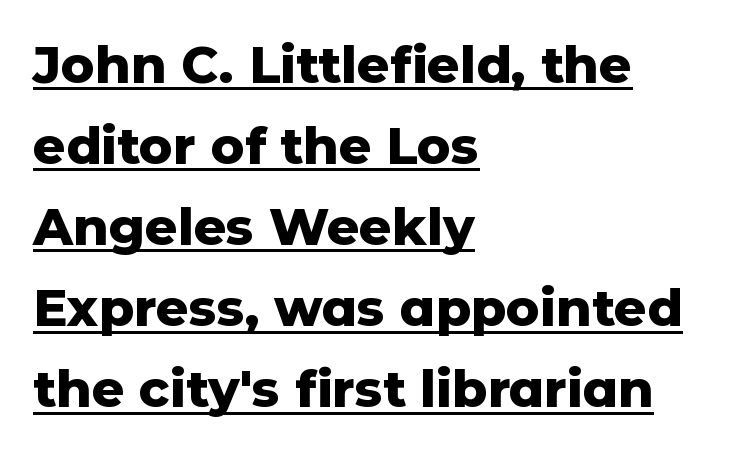
Q: Is the text bold? A: Yes.
Q: Is the text italic (slanted)? A: No, it is upright.
Q: Is the typeface a serif or a sans-serif typeface? A: Sans-serif.
Q: Is the text underlined? A: Yes.
Q: How is the paragraph aligned? A: Left-aligned.
Q: Is the spacing between letters normal or unusually wide? A: Normal.
Q: Is the spacing between lines tight, normal or loose? A: Normal.
Q: Width (condensed, normal, or wide)? A: Normal.
Q: Stroke contrast? A: Low.
Q: x-height? A: Medium.
Q: Monospaced? A: No.
